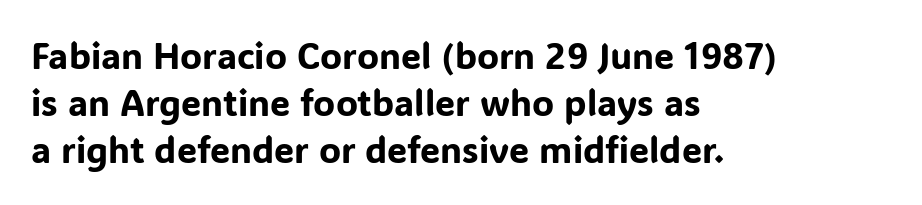
Q: Is the text italic (slanted)? A: No, it is upright.
Q: Is the typeface a serif or a sans-serif typeface? A: Sans-serif.
Q: Is the text underlined? A: No.
Q: How is the paragraph aligned? A: Left-aligned.
Q: Is the spacing between letters normal or unusually wide? A: Normal.
Q: Is the spacing between lines tight, normal or loose? A: Normal.
Q: Width (condensed, normal, or wide)? A: Normal.
Q: Stroke contrast? A: Low.
Q: x-height? A: Medium.
Q: Monospaced? A: No.
